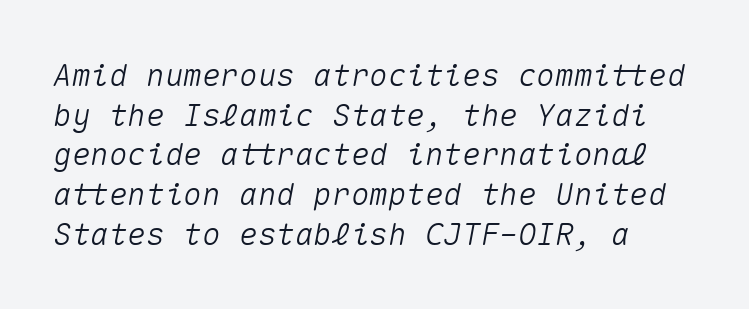
{"italic": "yes", "lean": "right", "slant_degrees": 10, "width": "normal", "stroke_contrast": "medium", "x_height": "medium", "monospaced": "yes", "underline": "no", "align": "left", "line_spacing": "normal", "line_spacing_ratio": 1.28, "letter_spacing": "normal", "letter_spacing_em": 0.0, "glyph_px": 31}
